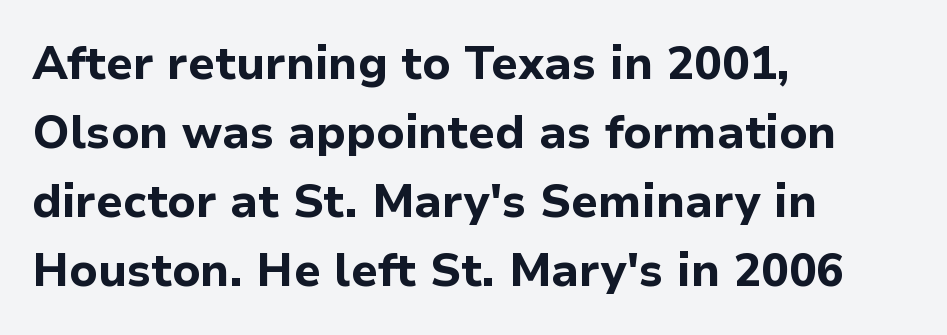
{"serif": "no", "italic": "no", "bold": "yes", "weight": "bold", "width": "normal", "stroke_contrast": "low", "x_height": "medium", "monospaced": "no", "underline": "no", "align": "left", "line_spacing": "normal", "line_spacing_ratio": 1.5, "letter_spacing": "normal", "letter_spacing_em": 0.0, "glyph_px": 46}
